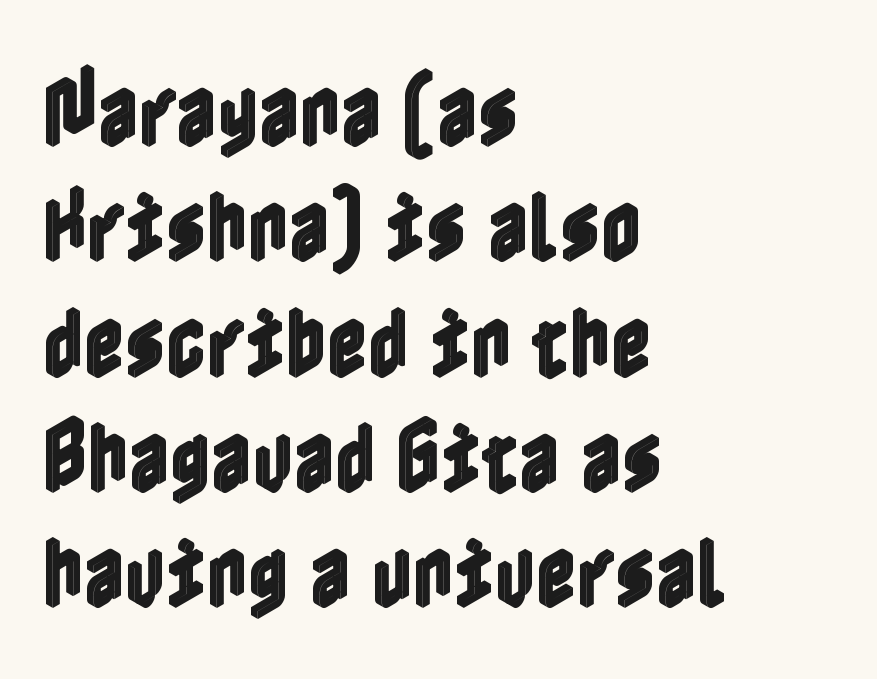
Is the block centered? No — it sits flush against the left margin. A clean baseline with only descenders dipping below it. The typography opts for an upright posture over an oblique one. Observe the ordinary spacing: letters are neighbours, not strangers. Vertically, the passage feels balanced, rows spaced as you'd expect.
